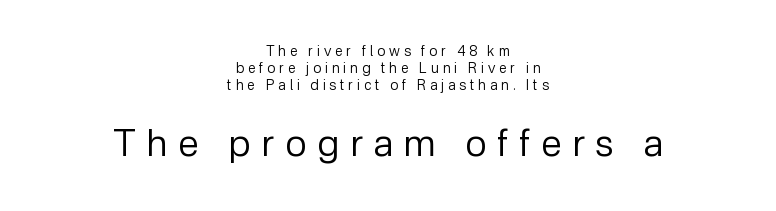
In CSS terms this would be text-align: center. The letters advance in unequal steps, a hallmark of proportional type. Look at the bottom of the vertical strokes: they stop flat, with no serifs. On a weight scale, this lands at 450 or below. These lines have a slow, spaced-out rhythm from letter to letter.
